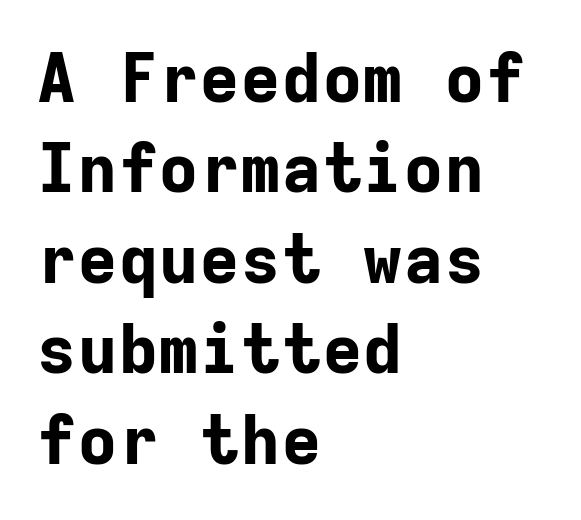
{"serif": "no", "italic": "no", "bold": "yes", "weight": "bold", "width": "normal", "stroke_contrast": "low", "x_height": "medium", "monospaced": "yes", "underline": "no", "align": "left", "line_spacing": "normal", "line_spacing_ratio": 1.33, "letter_spacing": "normal", "letter_spacing_em": 0.0, "glyph_px": 68}
